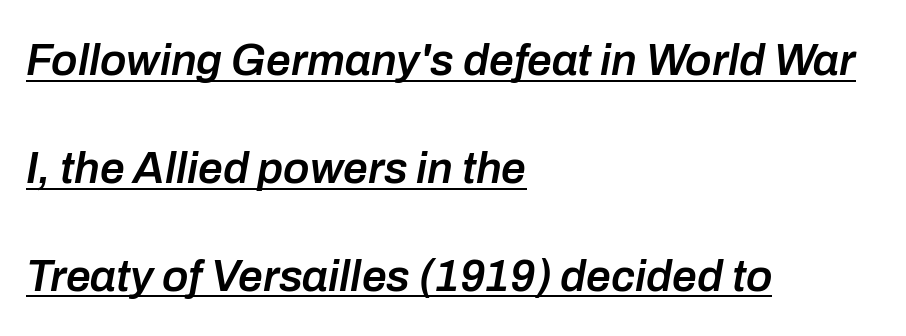
Rendered with sloped, italic letterforms. All the whitespace from short lines collects on the right. In terms of weight, the rendering is demibold, just under bold. This sample trades compactness for vertical openness between lines. The letters sit at their default tracking, neither squeezed nor spread.
